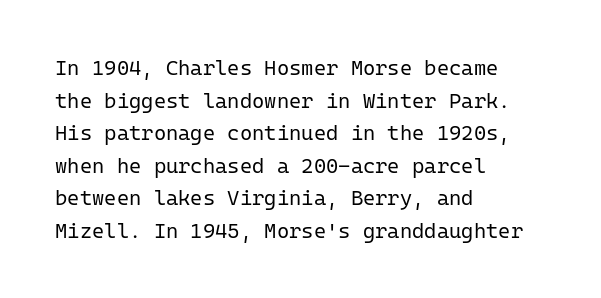
{"italic": "no", "bold": "no", "underline": "no", "align": "left", "line_spacing": "normal", "line_spacing_ratio": 1.55, "letter_spacing": "normal", "letter_spacing_em": 0.0, "glyph_px": 21}
